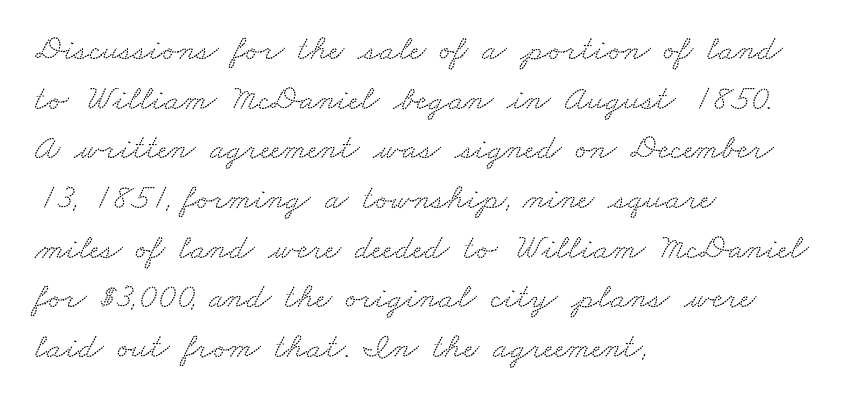
Each letter keeps its own natural width here, so spacing adapts to shape. The area under the type is left untouched. The vertical gap from one line to the next is medium. Glyph-to-glyph distance matches everyday printed text. Alignment: flush left.
